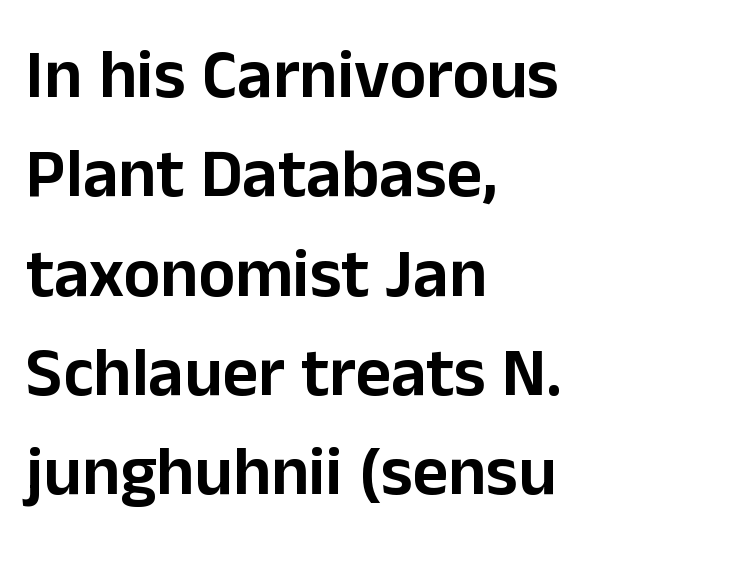
The image shows 69 px sans-serif type, upright; set left-aligned, normal line spacing (1.44x), normal letter spacing, not underlined; low stroke contrast and a medium x-height.
